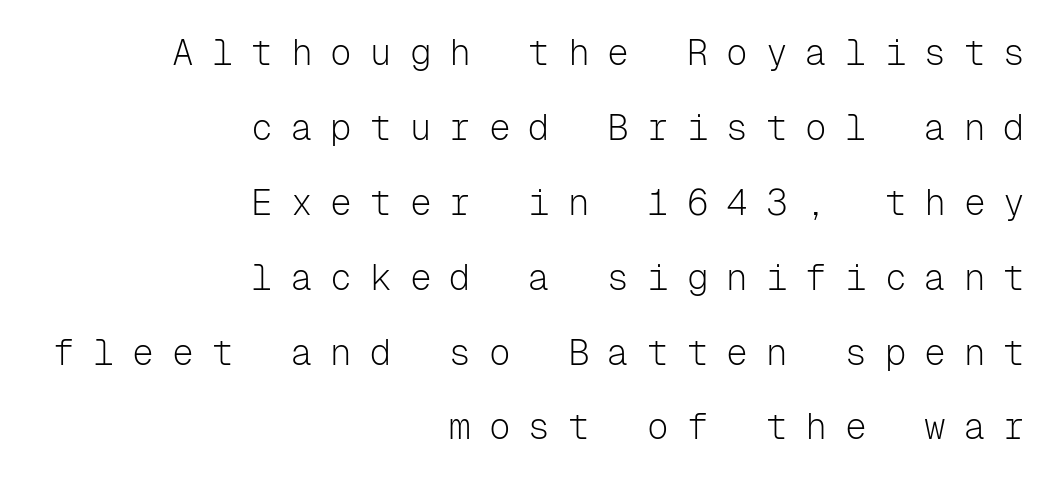
{"serif": "no", "italic": "no", "bold": "no", "weight": "light", "width": "normal", "stroke_contrast": "low", "x_height": "medium", "monospaced": "yes", "underline": "no", "align": "right", "line_spacing": "loose", "line_spacing_ratio": 2.08, "letter_spacing": "wide", "letter_spacing_em": 0.5, "glyph_px": 36}
